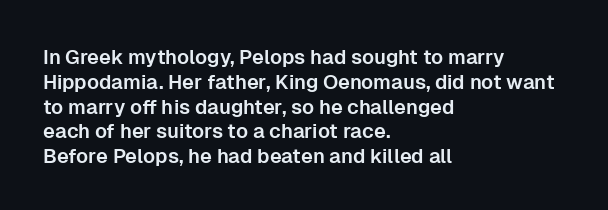
The image shows 20 px text type, upright; set left-aligned, line spacing 1.24x, normal letter spacing, not underlined.
